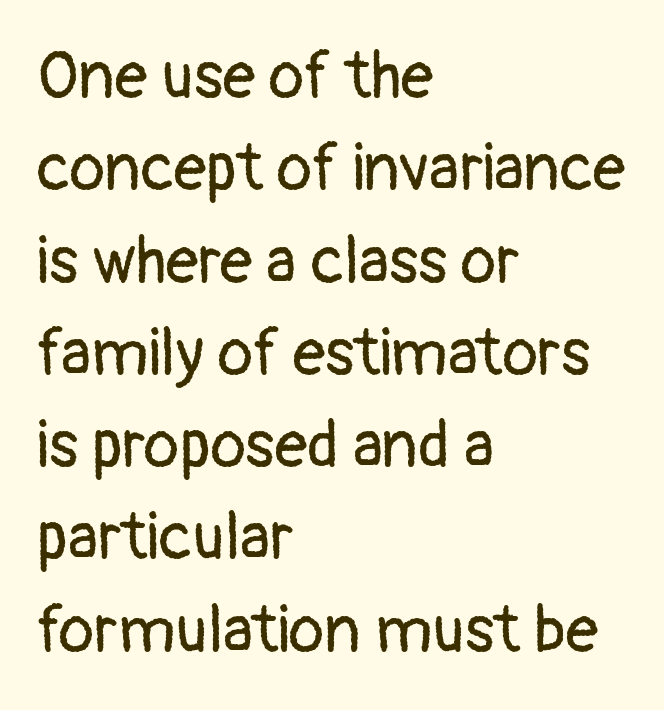
Q: Is the text bold? A: No.
Q: Is the text italic (slanted)? A: No, it is upright.
Q: Is the typeface a serif or a sans-serif typeface? A: Sans-serif.
Q: Is the text underlined? A: No.
Q: How is the paragraph aligned? A: Left-aligned.
Q: Is the spacing between letters normal or unusually wide? A: Normal.
Q: Is the spacing between lines tight, normal or loose? A: Normal.
Q: Width (condensed, normal, or wide)? A: Normal.
Q: Stroke contrast? A: Low.
Q: x-height? A: Medium.
Q: Monospaced? A: No.
